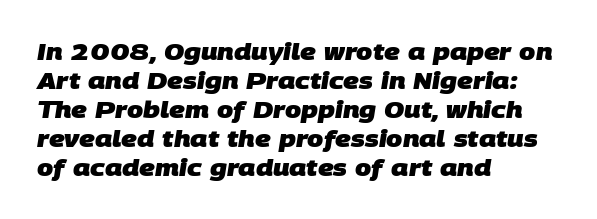
The image shows 23 px bold type; set left-aligned, normal line spacing (1.26x), normal letter spacing, not underlined.
